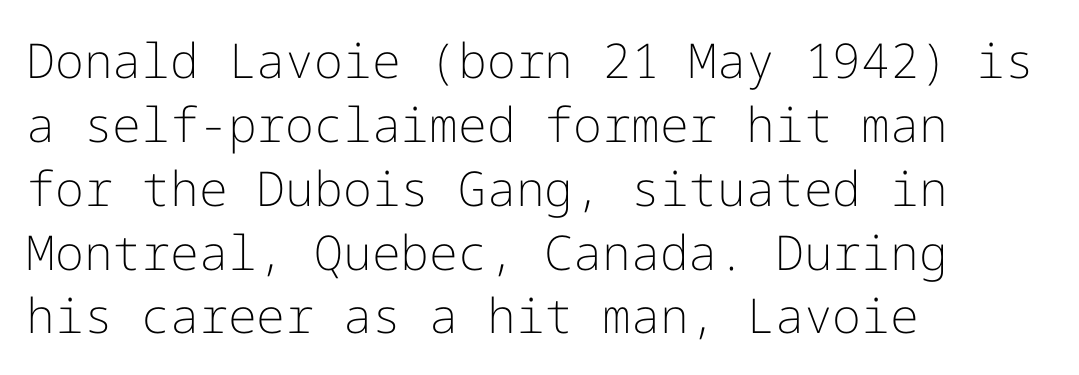
Think standard paragraph weight, or any step lighter than that. Every character sits straight up, as roman type does. The setting favours the left margin, as ordinary paragraphs usually do. How are the letters spaced? Ordinarily, with no added tracking. Glance below the letters and you will spot only blank space.
